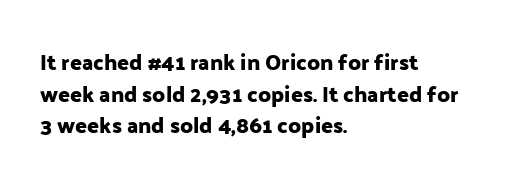
The image shows 22 px text type, upright; set left-aligned, normal line spacing (1.44x), normal letter spacing, not underlined.
